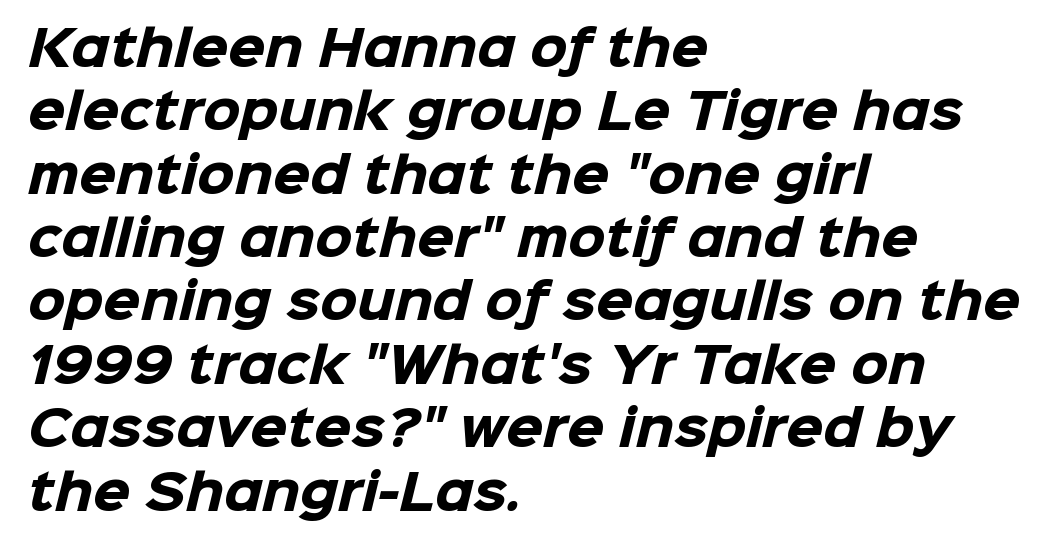
Clear beneath every line of the passage. Between one letter and the next there's only the usual sliver of space. In terms of leading, this rendering sits right in the middle. Stroke terminals: plain, sans-serif.
